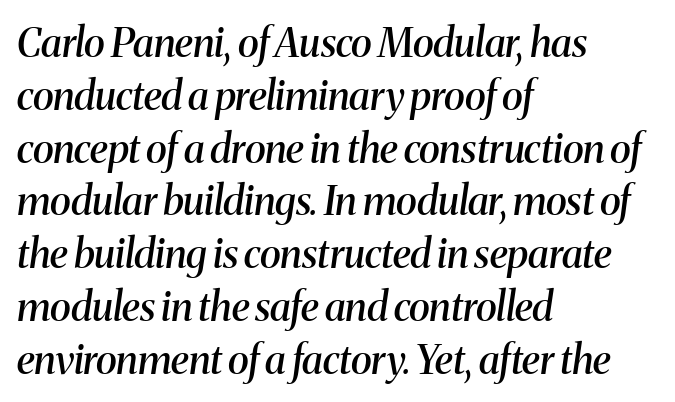
Bold? Not quite — semibold, heavier than regular but stopping short. The area under the type is left untouched. Is this a fixed-width face? No — the glyphs have proportional, varying widths. The passage is arranged the way most books set body copy — flush left.
